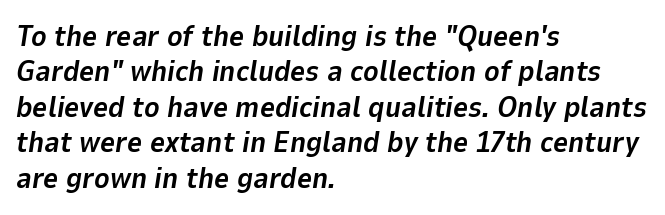
Compared with a centered layout, this one pins lines to the left instead. The letters sit at their default tracking, neither squeezed nor spread. Words float on clear page, feet unadorned. Slanted lettering throughout.
